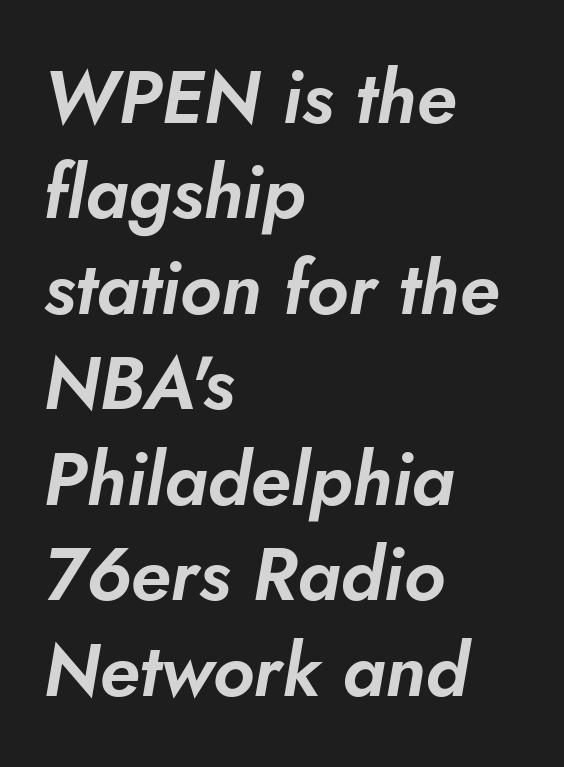
{"italic": "yes", "lean": "right", "slant_degrees": 10, "width": "normal", "stroke_contrast": "low", "x_height": "small", "monospaced": "no", "underline": "no", "align": "left", "line_spacing": "normal", "line_spacing_ratio": 1.29, "letter_spacing": "normal", "letter_spacing_em": 0.0, "glyph_px": 74}
